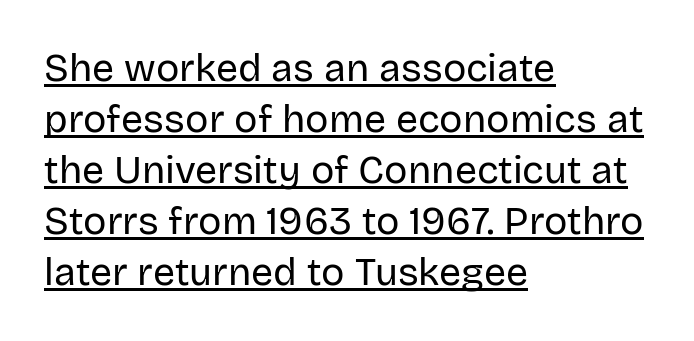
Q: Is the text bold? A: No.
Q: Is the text italic (slanted)? A: No, it is upright.
Q: Is the typeface a serif or a sans-serif typeface? A: Sans-serif.
Q: Is the text underlined? A: Yes.
Q: How is the paragraph aligned? A: Left-aligned.
Q: Is the spacing between letters normal or unusually wide? A: Normal.
Q: Is the spacing between lines tight, normal or loose? A: Normal.
Q: Width (condensed, normal, or wide)? A: Normal.
Q: Stroke contrast? A: Low.
Q: x-height? A: Large.
Q: Monospaced? A: No.
